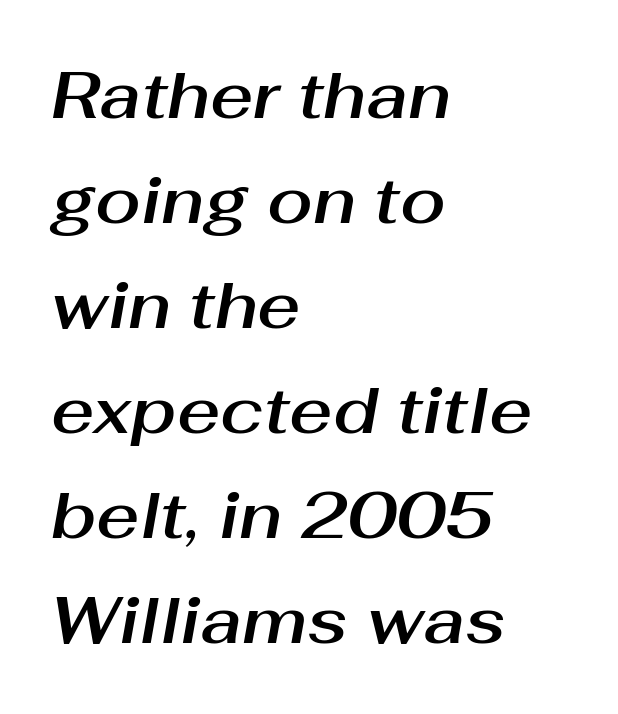
The image shows 66 px text type, italic (leaning right); set left-aligned, normal line spacing (1.59x), normal letter spacing, not underlined; medium stroke contrast and a medium x-height.
